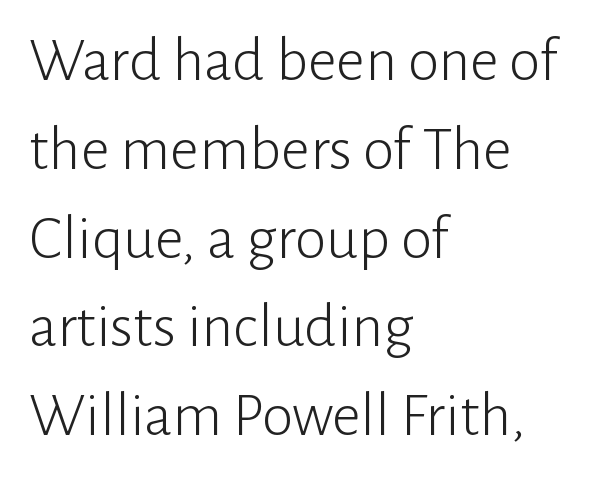
I'd call this a sans setting — the letters go barefoot. No italicization has been applied; the sample stays upright. Left-aligned paragraph, ragged on the right. Is this a fixed-width face? No — the glyphs have proportional, varying widths. No extra ink here — the face is not bold.
